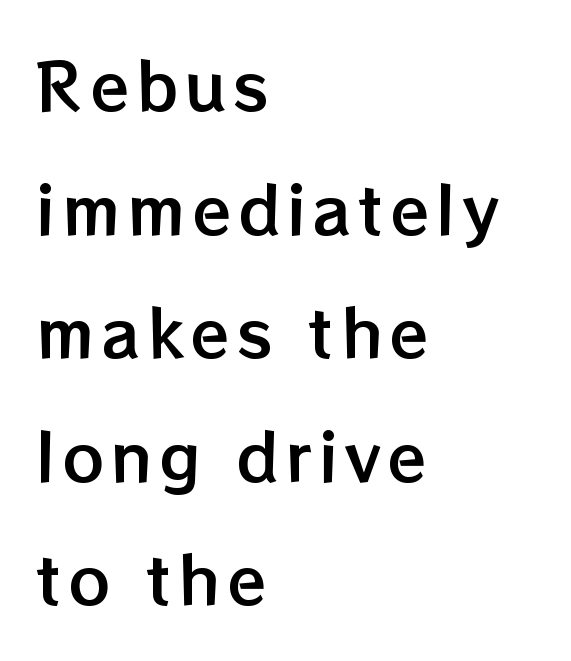
{"italic": "no", "width": "normal", "stroke_contrast": "low", "x_height": "medium", "monospaced": "no", "underline": "no", "align": "left", "line_spacing": "loose", "line_spacing_ratio": 1.93, "glyph_px": 64}
